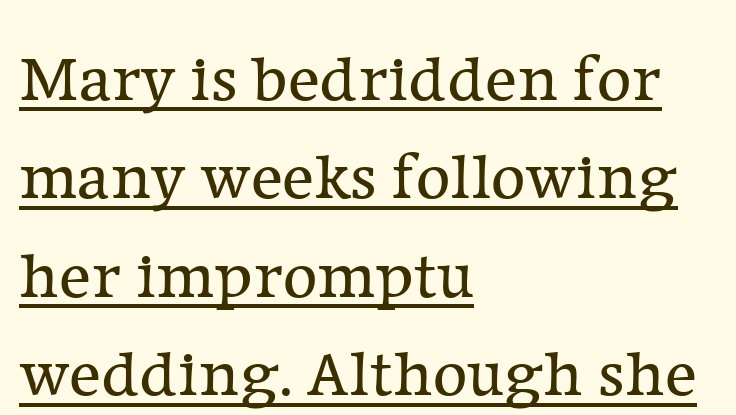
Quick note: underline on. Proportional: the letters do not fall into vertical columns. These lines keep a tight, regular rhythm from letter to letter. If you drew a ruler down the left edge, every line would touch it. Think standard paragraph weight, or any step lighter than that.
